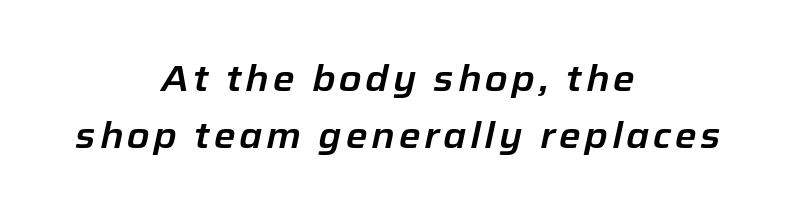
The image shows 37 px text type, italic (leaning right); set centered, normal line spacing (1.53x), not underlined; low stroke contrast and a medium x-height.
